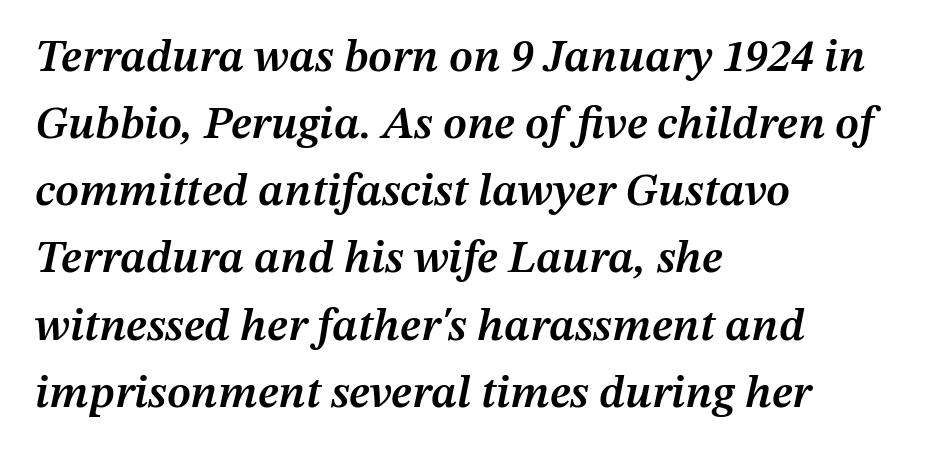
No extra tracking has been applied to these lines. Observe the lean: these are italic letterforms. Rule under the text: the space is simply empty. Its strokes are somewhat broadened, the hallmark of semibold type. Students, observe: this is what conventionally led text looks like.
